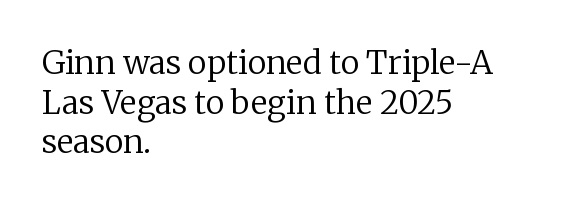
Q: Is the text bold? A: No.
Q: Is the text italic (slanted)? A: No, it is upright.
Q: Is the typeface a serif or a sans-serif typeface? A: Serif.
Q: Is the text underlined? A: No.
Q: How is the paragraph aligned? A: Left-aligned.
Q: Is the spacing between letters normal or unusually wide? A: Normal.
Q: Width (condensed, normal, or wide)? A: Normal.
Q: Stroke contrast? A: Low.
Q: x-height? A: Medium.
Q: Monospaced? A: No.
